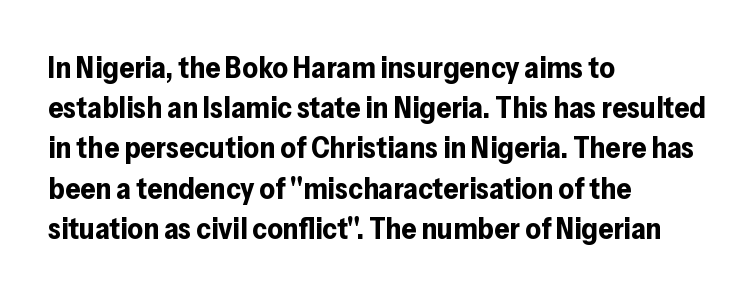
{"serif": "no", "italic": "no", "bold": "yes", "weight": "bold", "width": "normal", "stroke_contrast": "low", "x_height": "medium", "monospaced": "no", "underline": "no", "align": "left", "line_spacing": "normal", "line_spacing_ratio": 1.34, "letter_spacing": "normal", "letter_spacing_em": 0.0, "glyph_px": 30}
